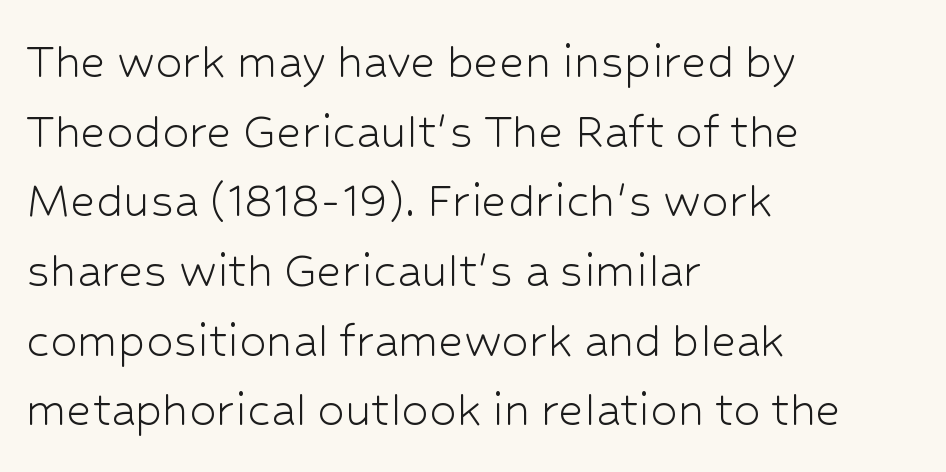
Q: Is the text bold? A: No.
Q: Is the text italic (slanted)? A: No, it is upright.
Q: Is the typeface a serif or a sans-serif typeface? A: Sans-serif.
Q: Is the text underlined? A: No.
Q: How is the paragraph aligned? A: Left-aligned.
Q: Is the spacing between letters normal or unusually wide? A: Normal.
Q: Is the spacing between lines tight, normal or loose? A: Normal.
Q: Width (condensed, normal, or wide)? A: Normal.
Q: Stroke contrast? A: Low.
Q: x-height? A: Medium.
Q: Monospaced? A: No.
